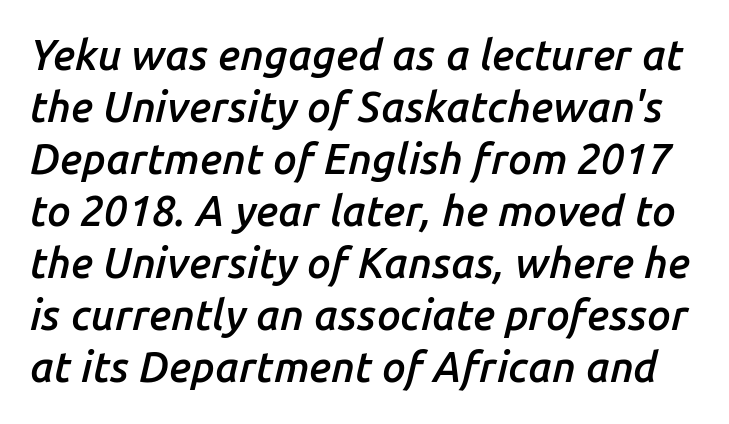
The image shows 42 px semibold type, italic (leaning right); set line spacing 1.24x, normal letter spacing, not underlined; low stroke contrast and a medium x-height.
